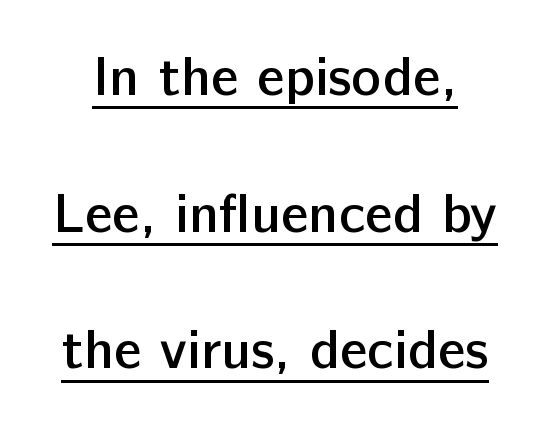
The image shows 56 px semibold sans-serif type, upright; set loose line spacing (2.44x), normal letter spacing, underlined; low stroke contrast and a medium x-height.
